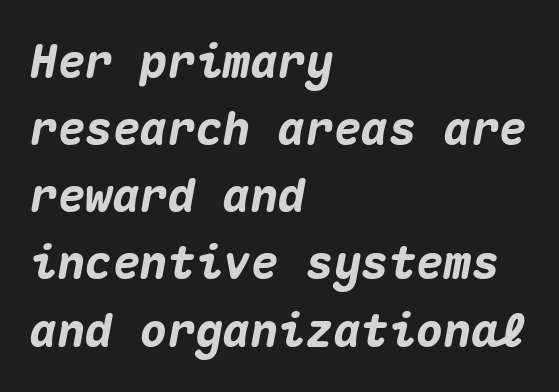
Q: Is the text bold? A: Yes.
Q: Is the text italic (slanted)? A: Yes, it leans right by about 10 degrees.
Q: Is the text underlined? A: No.
Q: How is the paragraph aligned? A: Left-aligned.
Q: Is the spacing between letters normal or unusually wide? A: Normal.
Q: Is the spacing between lines tight, normal or loose? A: Normal.
Q: Width (condensed, normal, or wide)? A: Normal.
Q: Stroke contrast? A: Medium.
Q: x-height? A: Medium.
Q: Monospaced? A: Yes.
